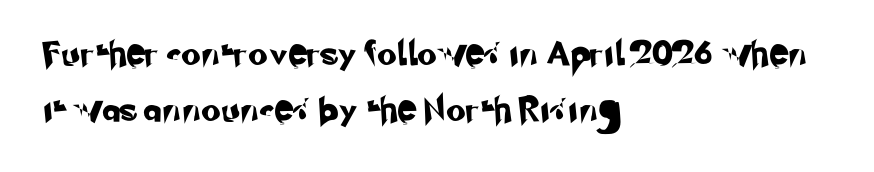
{"underline": "no", "align": "left", "line_spacing": "loose", "line_spacing_ratio": 2.34, "glyph_px": 24}
